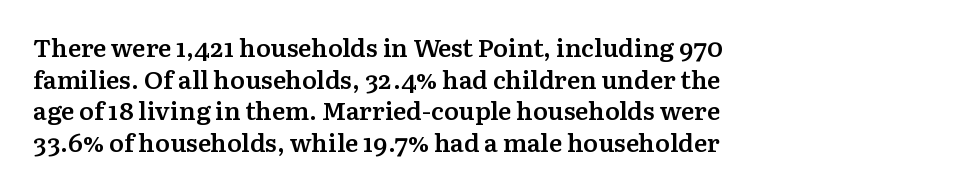
A semibold gives these letters moderate extra thickness, short of bold. The vertical gap from one line to the next is medium. The axis of the letterforms is exactly vertical. A typesetter would call this zero additional tracking. Plain, unruled lines of type. Leftover space on each line is placed entirely after the last word.
